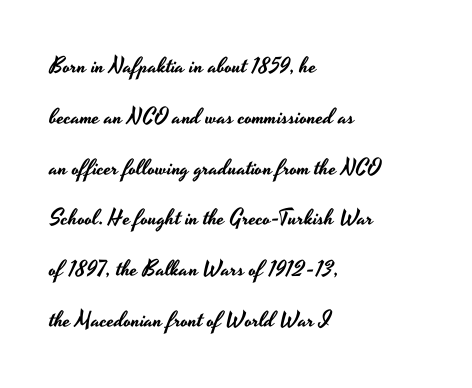
This block would shrink considerably if given ordinary leading; it's expanded now. Here the glyphs are tracked normally, forming tight word shapes. Any mark beneath the type? The region is blank. The setting favours the left margin, as ordinary paragraphs usually do.
